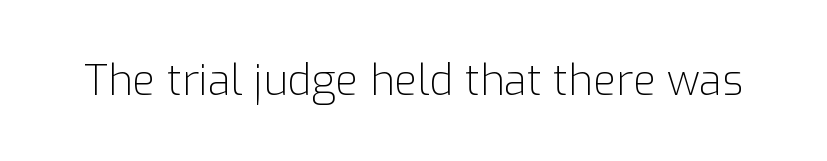
Descender tails drop into unmarked territory. The typeface chosen for these lines omits serifs. This is not heavy type; no bold has been used. Observe the ordinary spacing: letters are neighbours, not strangers. Tall strokes in this sample are plumb rather than angled.
